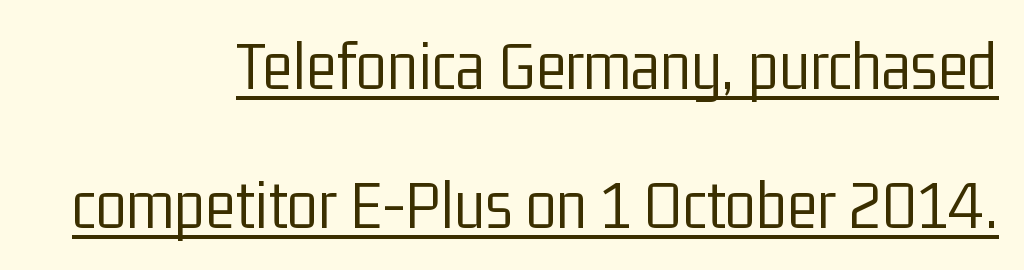
{"serif": "no", "italic": "no", "bold": "no", "weight": "light", "width": "condensed", "stroke_contrast": "low", "x_height": "medium", "monospaced": "no", "underline": "yes", "align": "right", "line_spacing": "loose", "line_spacing_ratio": 1.96, "letter_spacing": "normal", "letter_spacing_em": 0.0, "glyph_px": 71}
